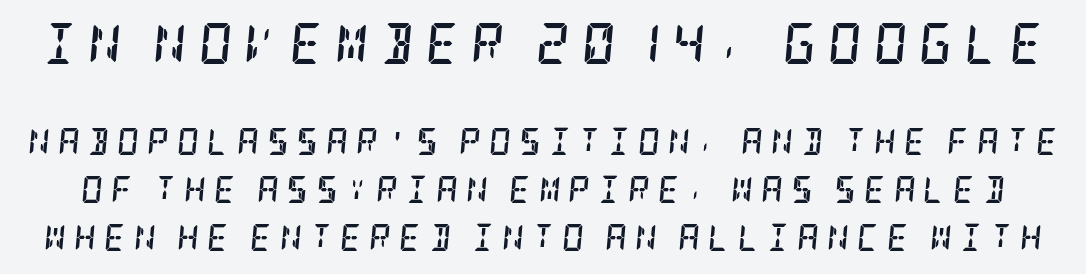
Q: Is the text bold? A: Yes.
Q: Is the text italic (slanted)? A: Yes, it leans right by about 5 degrees.
Q: Is the typeface a serif or a sans-serif typeface? A: Serif.
Q: Is the text underlined? A: No.
Q: Is the spacing between letters normal or unusually wide? A: Unusually wide.
Q: Which block of text is set in a larger size, the first (top) or the second (bottom)? A: The first (top) one.
Q: Width (condensed, normal, or wide)? A: Condensed.
Q: Stroke contrast? A: Low.
Q: x-height? A: Large.
